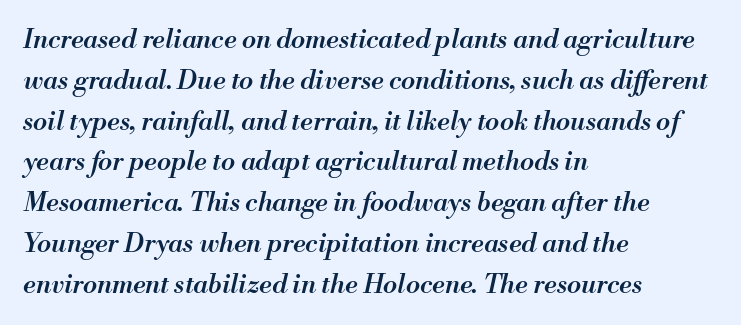
{"italic": "yes", "lean": "right", "slant_degrees": 13, "bold": "semi", "underline": "no", "align": "left", "line_spacing": "normal", "line_spacing_ratio": 1.57, "letter_spacing": "normal", "letter_spacing_em": 0.0, "glyph_px": 26}
